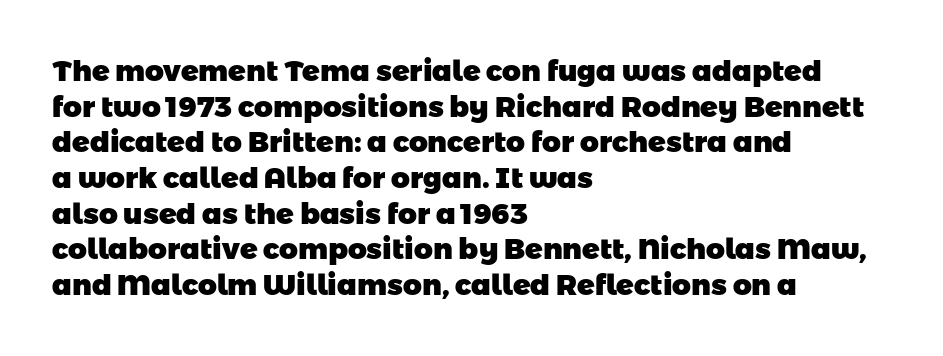
Q: Is the text bold? A: Yes.
Q: Is the typeface a serif or a sans-serif typeface? A: Sans-serif.
Q: Is the text underlined? A: No.
Q: How is the paragraph aligned? A: Left-aligned.
Q: Is the spacing between letters normal or unusually wide? A: Normal.
Q: Width (condensed, normal, or wide)? A: Normal.
Q: Stroke contrast? A: Low.
Q: x-height? A: Medium.
Q: Monospaced? A: No.
